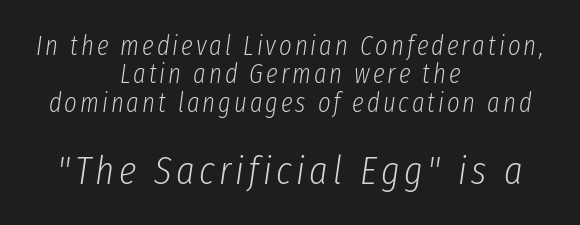
Q: Is the text bold? A: No.
Q: Is the text italic (slanted)? A: Yes, it leans right by about 8 degrees.
Q: Is the text underlined? A: No.
Q: How is the paragraph aligned? A: Centered.
Q: Is the spacing between lines tight, normal or loose? A: Tight.
Q: Which block of text is set in a larger size, the first (top) or the second (bottom)? A: The second (bottom) one.
Q: Width (condensed, normal, or wide)? A: Condensed.
Q: Stroke contrast? A: Low.
Q: x-height? A: Medium.
Q: Monospaced? A: No.
